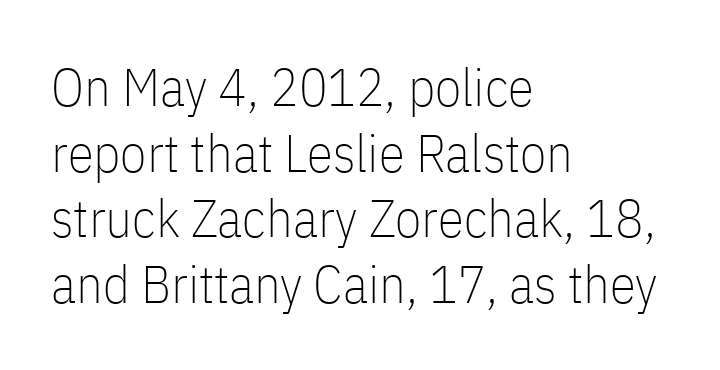
Q: Is the text bold? A: No.
Q: Is the text italic (slanted)? A: No, it is upright.
Q: Is the typeface a serif or a sans-serif typeface? A: Sans-serif.
Q: Is the text underlined? A: No.
Q: How is the paragraph aligned? A: Left-aligned.
Q: Is the spacing between letters normal or unusually wide? A: Normal.
Q: Width (condensed, normal, or wide)? A: Condensed.
Q: Stroke contrast? A: Low.
Q: x-height? A: Medium.
Q: Monospaced? A: No.
